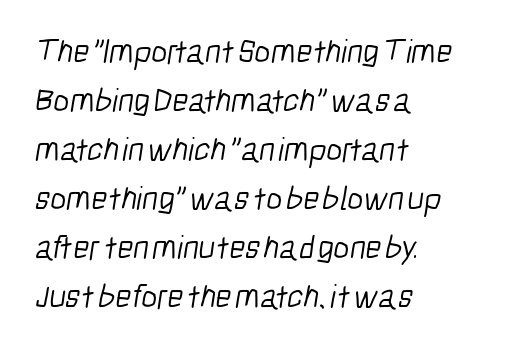
The image shows 34 px light, condensed sans-serif type; set left-aligned, normal line spacing (1.44x), normal letter spacing, not underlined; low stroke contrast and a medium x-height.
